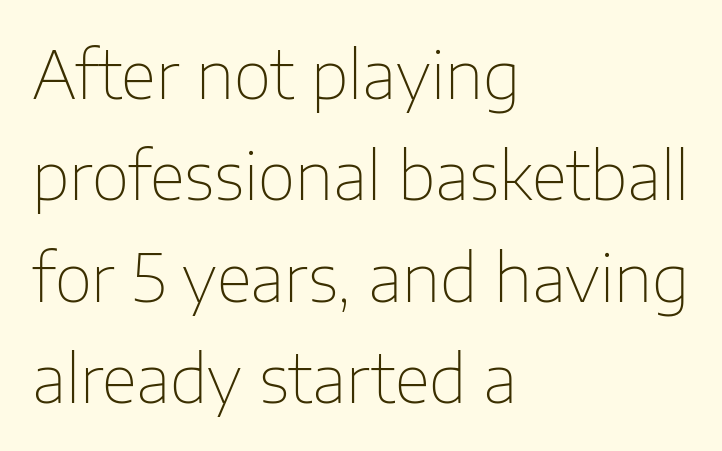
{"serif": "no", "italic": "no", "bold": "no", "weight": "thin", "width": "normal", "stroke_contrast": "low", "x_height": "medium", "monospaced": "no", "underline": "no", "align": "left", "line_spacing": "normal", "line_spacing_ratio": 1.56, "letter_spacing": "normal", "letter_spacing_em": 0.0, "glyph_px": 65}
